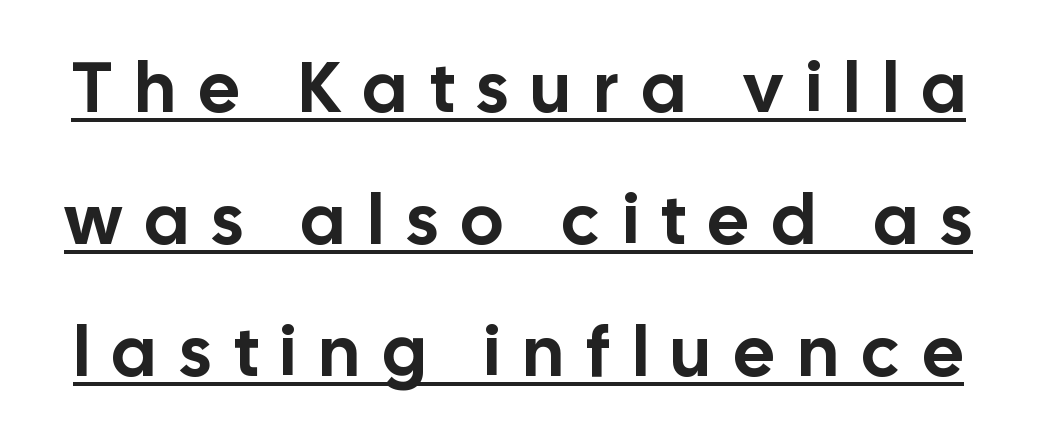
Q: Is the text italic (slanted)? A: No, it is upright.
Q: Is the typeface a serif or a sans-serif typeface? A: Sans-serif.
Q: Is the text underlined? A: Yes.
Q: Is the spacing between letters normal or unusually wide? A: Unusually wide.
Q: Width (condensed, normal, or wide)? A: Normal.
Q: Stroke contrast? A: Low.
Q: x-height? A: Medium.
Q: Monospaced? A: No.
